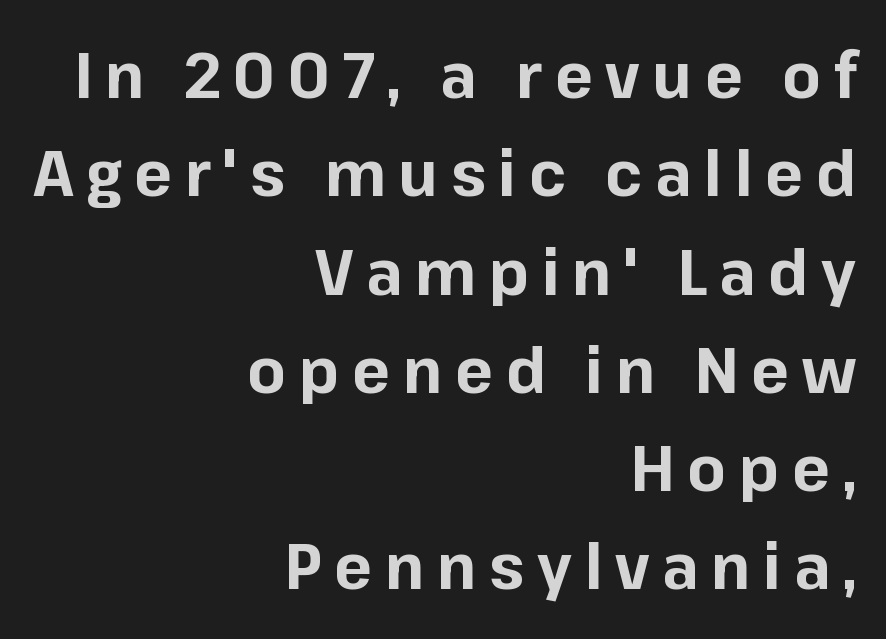
Q: Is the text bold? A: Yes.
Q: Is the text italic (slanted)? A: No, it is upright.
Q: Is the typeface a serif or a sans-serif typeface? A: Sans-serif.
Q: Is the text underlined? A: No.
Q: How is the paragraph aligned? A: Right-aligned.
Q: Is the spacing between letters normal or unusually wide? A: Unusually wide.
Q: Is the spacing between lines tight, normal or loose? A: Normal.
Q: Width (condensed, normal, or wide)? A: Normal.
Q: Stroke contrast? A: Low.
Q: x-height? A: Medium.
Q: Monospaced? A: No.
